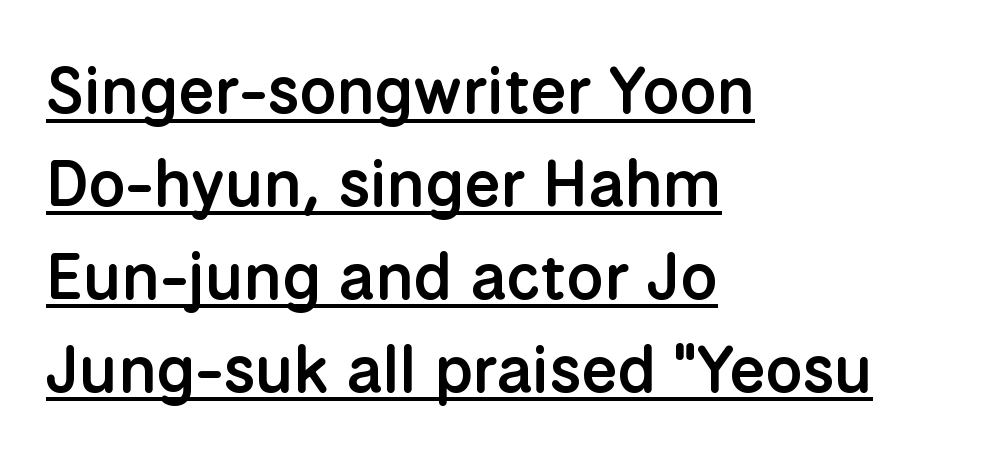
{"serif": "no", "italic": "no", "bold": "semi", "weight": "semibold", "width": "normal", "stroke_contrast": "low", "x_height": "medium", "monospaced": "no", "underline": "yes", "align": "left", "line_spacing": "normal", "line_spacing_ratio": 1.43, "letter_spacing": "normal", "letter_spacing_em": 0.0, "glyph_px": 65}
